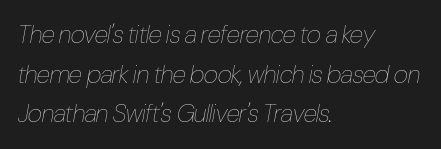
{"italic": "yes", "lean": "right", "slant_degrees": 10, "bold": "no", "underline": "no", "align": "left", "line_spacing": "normal", "line_spacing_ratio": 1.59, "letter_spacing": "normal", "letter_spacing_em": 0.0, "glyph_px": 25}
